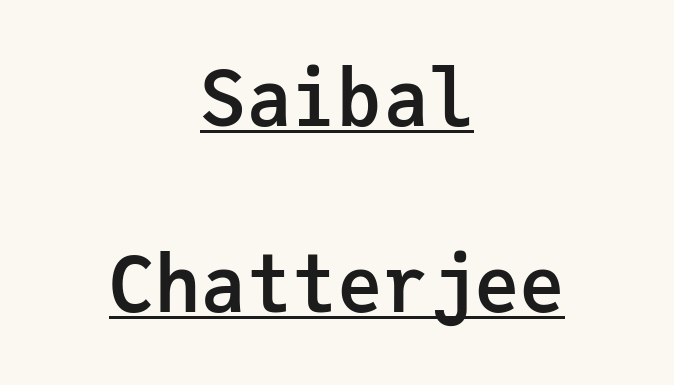
Q: Is the text bold? A: Yes.
Q: Is the text italic (slanted)? A: No, it is upright.
Q: Is the typeface a serif or a sans-serif typeface? A: Sans-serif.
Q: Is the text underlined? A: Yes.
Q: How is the paragraph aligned? A: Centered.
Q: Is the spacing between letters normal or unusually wide? A: Normal.
Q: Is the spacing between lines tight, normal or loose? A: Loose.
Q: Width (condensed, normal, or wide)? A: Normal.
Q: Stroke contrast? A: Low.
Q: x-height? A: Medium.
Q: Monospaced? A: Yes.
